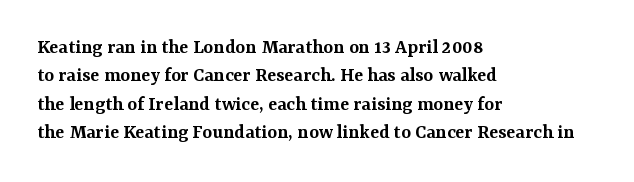
The lines are quadded left. Quick note: not italic, upright. Heft: intermediate — a semibold. Letter spacing: default. Each row of text sits above clean, open space.
